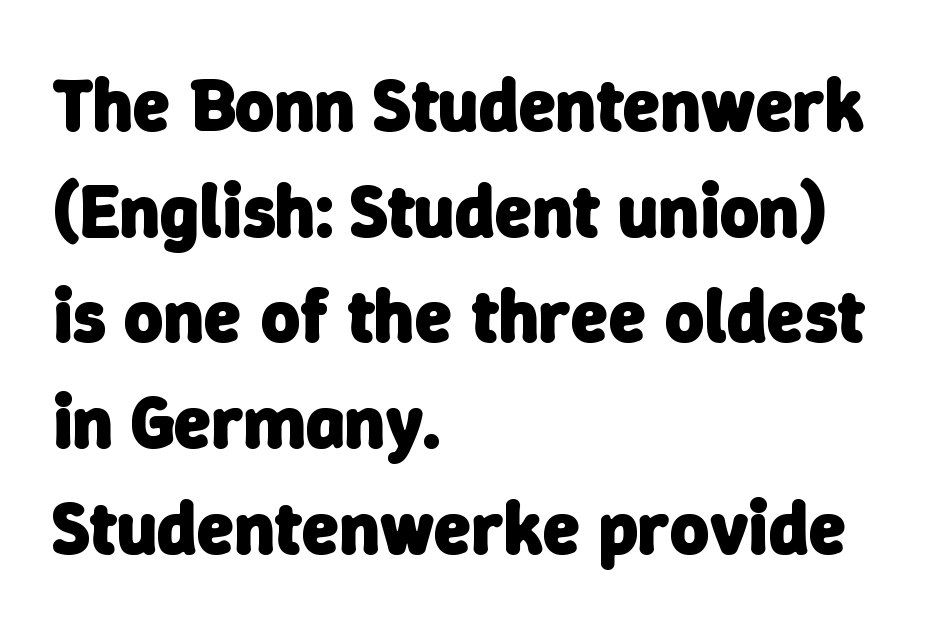
{"serif": "no", "bold": "yes", "weight": "heavy", "width": "normal", "stroke_contrast": "low", "x_height": "medium", "monospaced": "no", "underline": "no", "align": "left", "line_spacing": "normal", "line_spacing_ratio": 1.41, "letter_spacing": "normal", "letter_spacing_em": 0.0, "glyph_px": 75}
